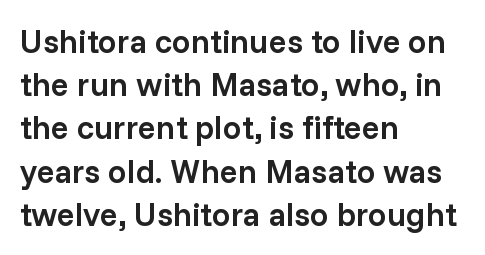
{"serif": "no", "italic": "no", "bold": "semi", "weight": "semibold", "width": "normal", "stroke_contrast": "low", "x_height": "medium", "monospaced": "no", "underline": "no", "align": "left", "line_spacing": "normal", "line_spacing_ratio": 1.31, "letter_spacing": "normal", "letter_spacing_em": 0.0, "glyph_px": 33}
